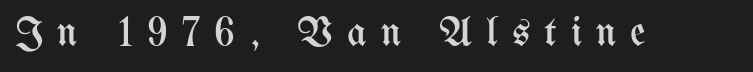
The image shows 42 px regular-weight, condensed type, upright; set unusually wide letter spacing (+0.34 em), not underlined; medium stroke contrast and a medium x-height.
